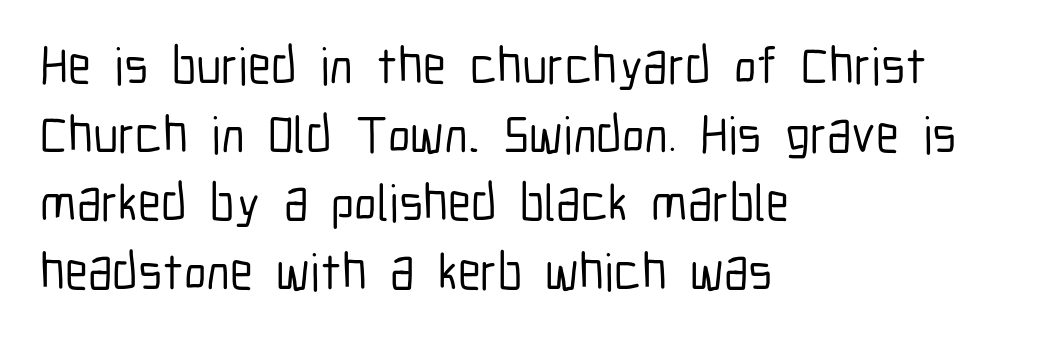
The image shows 52 px condensed sans-serif type, upright; set left-aligned, normal line spacing (1.32x), normal letter spacing, not underlined; low stroke contrast and a medium x-height.
